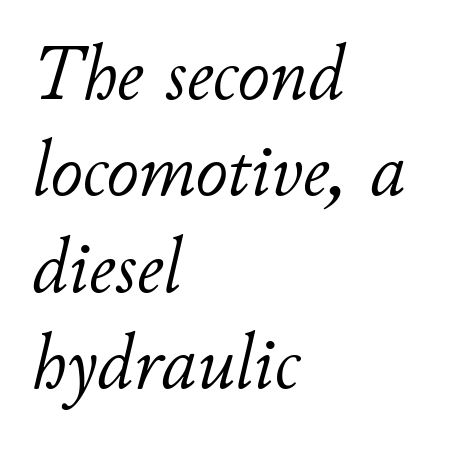
Q: Is the text bold? A: No.
Q: Is the text italic (slanted)? A: Yes, it leans right by about 11 degrees.
Q: Is the text underlined? A: No.
Q: How is the paragraph aligned? A: Left-aligned.
Q: Is the spacing between letters normal or unusually wide? A: Normal.
Q: Width (condensed, normal, or wide)? A: Normal.
Q: Stroke contrast? A: Low.
Q: x-height? A: Small.
Q: Monospaced? A: No.
